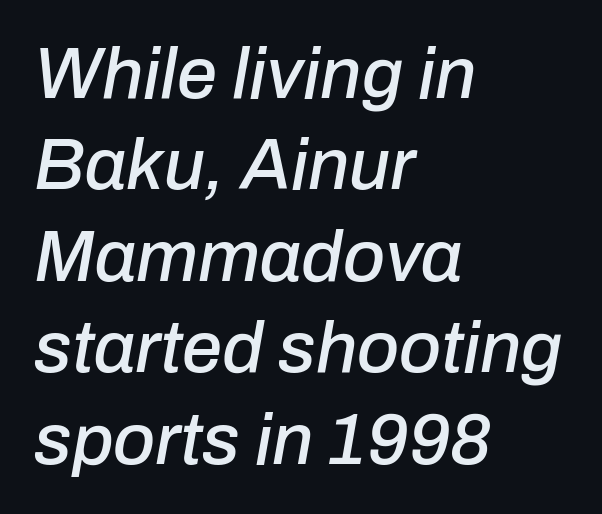
The image shows 72 px text type, italic (leaning right); set left-aligned, normal line spacing (1.27x), normal letter spacing, not underlined; low stroke contrast and a medium x-height.
